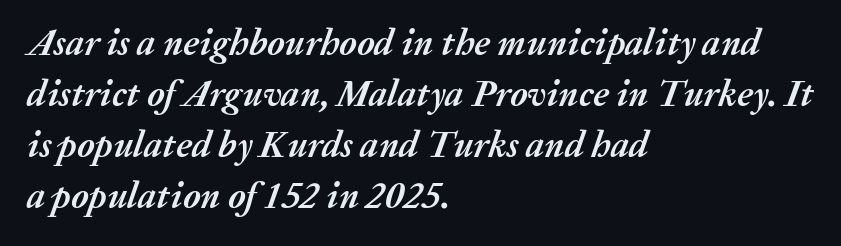
The image shows 37 px semibold type, italic (leaning right); set left-aligned, normal line spacing (1.38x), normal letter spacing, not underlined; medium stroke contrast and a medium x-height.
